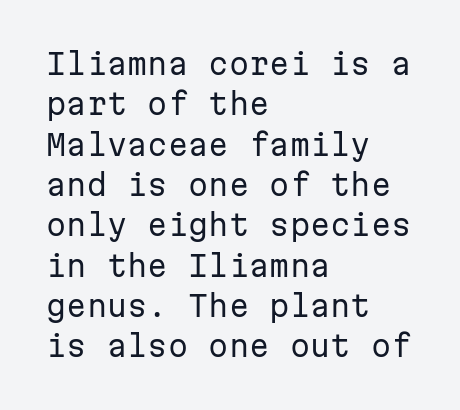
The image shows 29 px regular-weight sans-serif type, upright, monospaced; set left-aligned, normal line spacing (1.39x), normal letter spacing, not underlined; low stroke contrast and a medium x-height.
